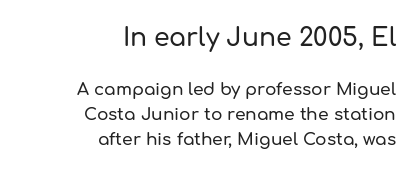
Characters follow at the spacing the type designer built in. Words float on clear page, feet unadorned. A flush-right, rag-left setting is used for this passage. Compared with typical paragraphs, the rows here are spaced about the same. The block sitting higher on the canvas is the one with enlarged characters.
